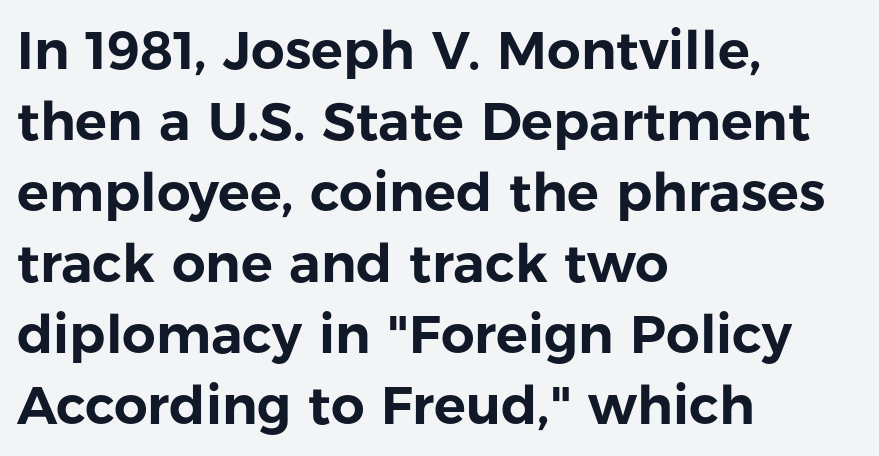
Q: Is the text italic (slanted)? A: No, it is upright.
Q: Is the typeface a serif or a sans-serif typeface? A: Sans-serif.
Q: Is the text underlined? A: No.
Q: How is the paragraph aligned? A: Left-aligned.
Q: Is the spacing between letters normal or unusually wide? A: Normal.
Q: Is the spacing between lines tight, normal or loose? A: Normal.
Q: Width (condensed, normal, or wide)? A: Normal.
Q: Stroke contrast? A: Low.
Q: x-height? A: Medium.
Q: Monospaced? A: No.
